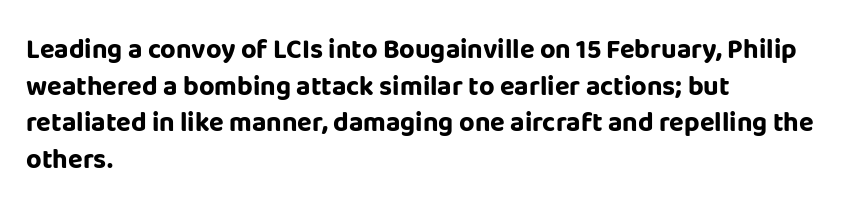
Casual observation: everything's shoved over to the left. Look at the tracking — it's just the regular setting, nothing added. The rendering uses a moderate line-height, typical for paragraphs. Decoration check: the copy has no underline. The face used here has the dense, thick strokes of a bold. The typography opts for an upright posture over an oblique one.
